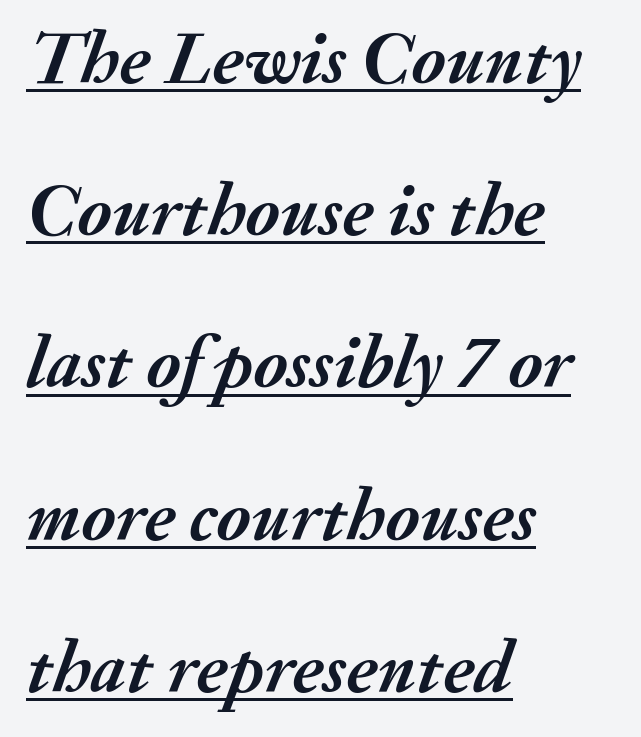
The image shows 75 px semibold type, italic (leaning right); set left-aligned, loose line spacing (2.03x), normal letter spacing, underlined; medium stroke contrast and a small x-height.
